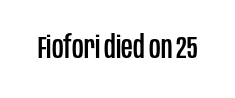
Are there feet on the stems? There aren't — it's a sans. Posture: vertical. In terms of letterspacing, this is plain default setting. Think of a printed novel: that variable character pitch is what you see here. The specimen omits any rule beneath the text block's lines.
